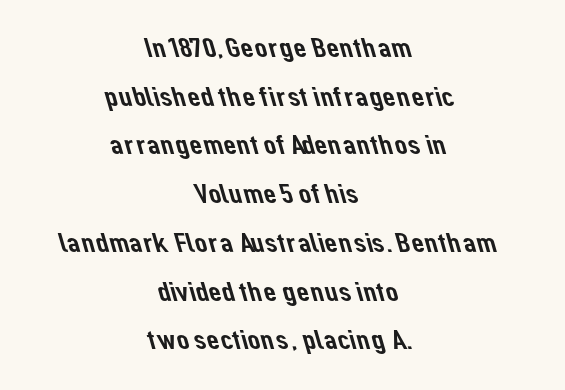
These lines stack symmetrically, like a column narrowing and widening about its center. You could call the tracking neutral — neither tight nor loose. A typesetter would call this proportional, since set widths differ per character. Quick note: underline off.
